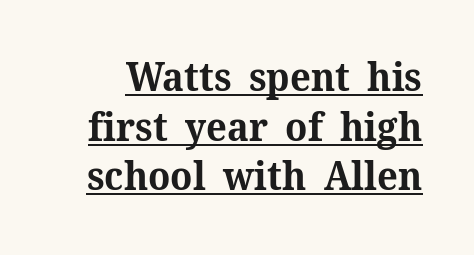
Q: Is the text bold? A: Yes.
Q: Is the text italic (slanted)? A: No, it is upright.
Q: Is the typeface a serif or a sans-serif typeface? A: Serif.
Q: Is the text underlined? A: Yes.
Q: Is the spacing between letters normal or unusually wide? A: Normal.
Q: Is the spacing between lines tight, normal or loose? A: Normal.
Q: Width (condensed, normal, or wide)? A: Normal.
Q: Stroke contrast? A: Medium.
Q: x-height? A: Medium.
Q: Monospaced? A: No.
